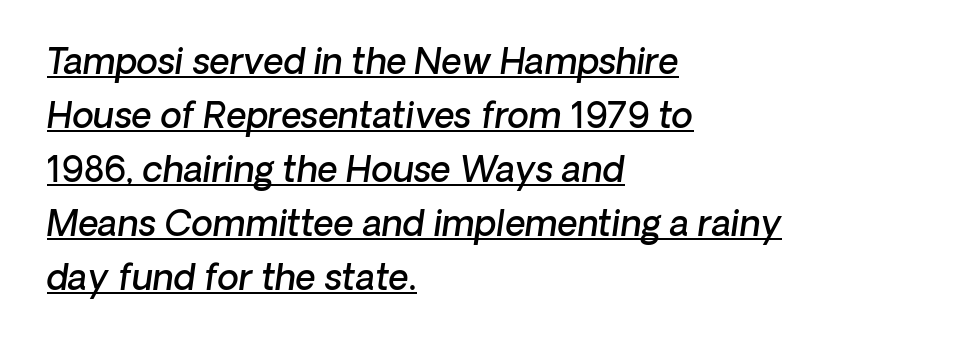
{"italic": "yes", "lean": "right", "slant_degrees": 8, "bold": "semi", "weight": "semibold", "width": "normal", "stroke_contrast": "low", "x_height": "medium", "monospaced": "no", "underline": "yes", "align": "left", "line_spacing": "normal", "line_spacing_ratio": 1.54, "letter_spacing": "normal", "letter_spacing_em": 0.0, "glyph_px": 35}
